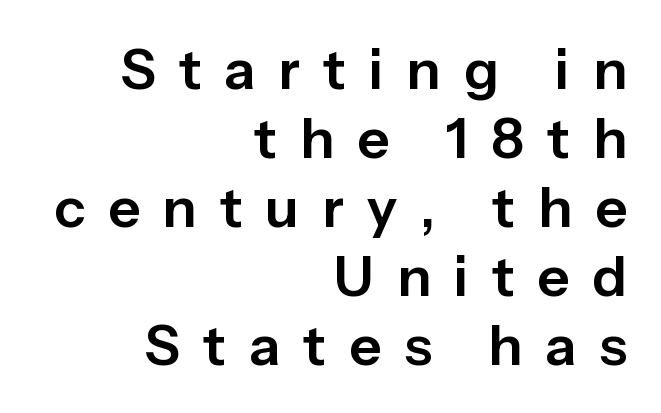
Q: Is the text italic (slanted)? A: No, it is upright.
Q: Is the typeface a serif or a sans-serif typeface? A: Sans-serif.
Q: Is the text underlined? A: No.
Q: How is the paragraph aligned? A: Right-aligned.
Q: Is the spacing between letters normal or unusually wide? A: Unusually wide.
Q: Width (condensed, normal, or wide)? A: Normal.
Q: Stroke contrast? A: Low.
Q: x-height? A: Medium.
Q: Monospaced? A: No.
